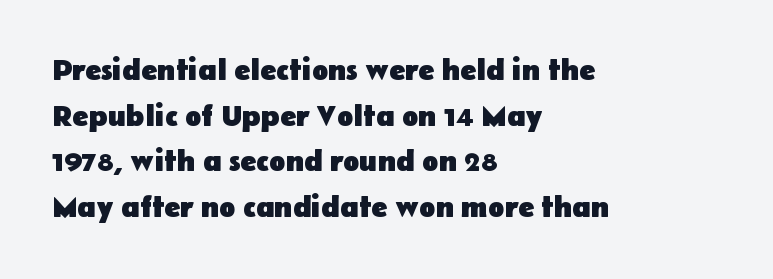
Typeset ragged right — the left edge is the straight one. Spacing between characters is what you'd get straight out of the box. Reading down the column, the eye jumps a familiar distance to each next line. Ascenders rise straight up at ninety degrees.
